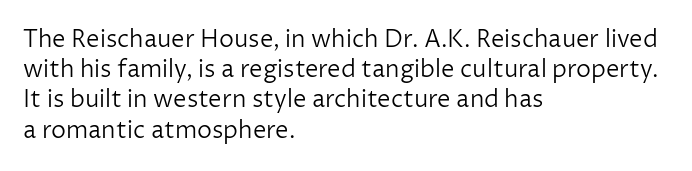
{"italic": "no", "bold": "no", "underline": "no", "align": "left", "line_spacing": "normal", "line_spacing_ratio": 1.26, "letter_spacing": "normal", "letter_spacing_em": 0.0, "glyph_px": 24}
